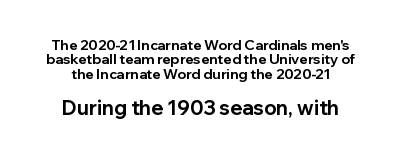
A student would notice the bottom passage is typeset larger than what precedes it. A clean baseline with only descenders dipping below it. Compared with a flush-left layout, this one balances lines on the center instead. Cramped leading.
